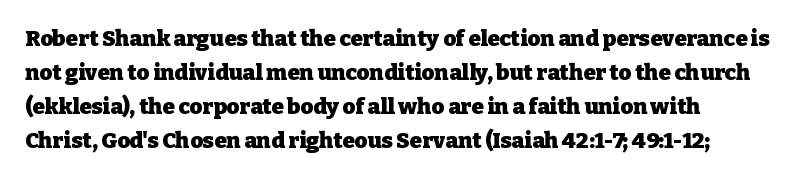
The image shows 22 px bold type, upright; set left-aligned, normal line spacing (1.54x), normal letter spacing, not underlined.
